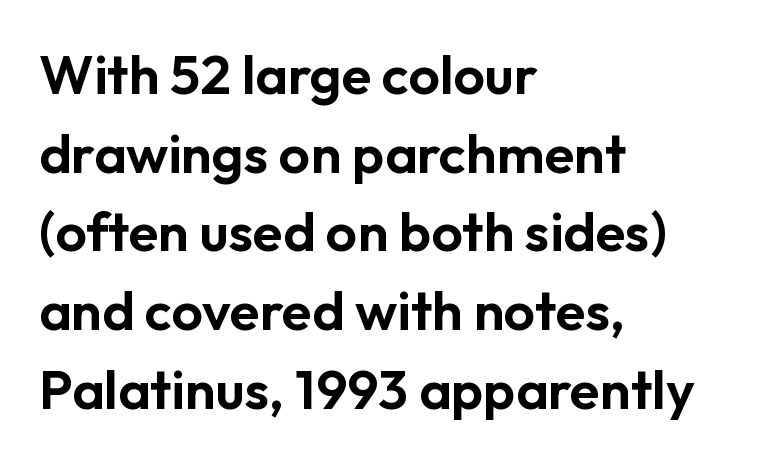
Q: Is the text italic (slanted)? A: No, it is upright.
Q: Is the typeface a serif or a sans-serif typeface? A: Sans-serif.
Q: Is the text underlined? A: No.
Q: How is the paragraph aligned? A: Left-aligned.
Q: Is the spacing between letters normal or unusually wide? A: Normal.
Q: Is the spacing between lines tight, normal or loose? A: Normal.
Q: Width (condensed, normal, or wide)? A: Normal.
Q: Stroke contrast? A: Low.
Q: x-height? A: Medium.
Q: Monospaced? A: No.
